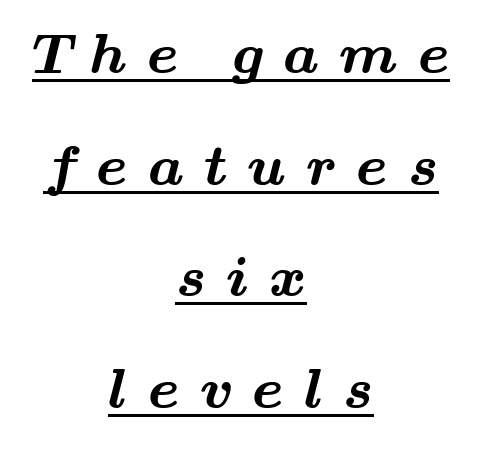
{"serif": "yes", "bold": "yes", "weight": "bold", "width": "wide", "stroke_contrast": "medium", "x_height": "small", "monospaced": "no", "underline": "yes", "align": "center", "line_spacing": "loose", "line_spacing_ratio": 1.96, "letter_spacing": "wide", "letter_spacing_em": 0.35, "glyph_px": 57}
